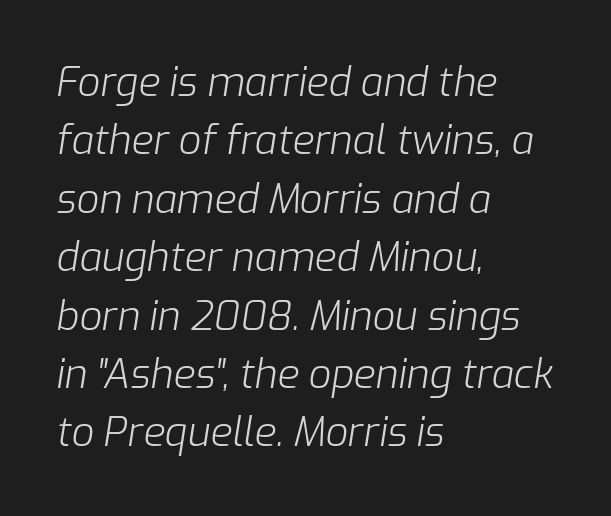
Nothing heavy about these letters — not bold at all. What's the leading like? Ordinary, nothing unusual. The rendering uses natural spacing where letterforms have individual widths. Tracking here is standard; glyphs follow each other at the usual distance. Horizontal alignment here is leftward, the default for most running prose. The strip under each line holds only bare page.
